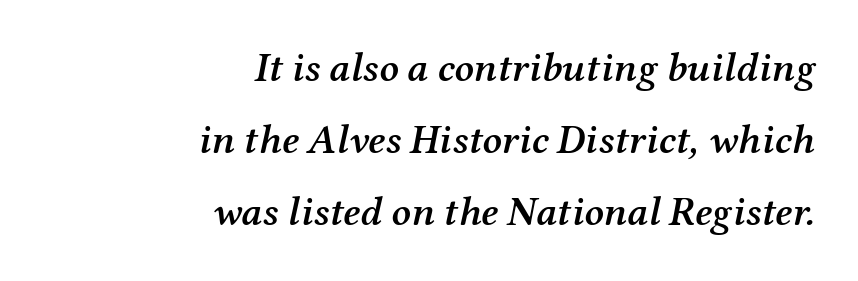
Underline: absent. Does the weight exceed regular? Yes, but only to semibold. Compared with typical body copy, the letter spacing here is the same. The typography opts for an oblique posture over an upright one. Is the block centered? No — it sits flush against the right margin.
